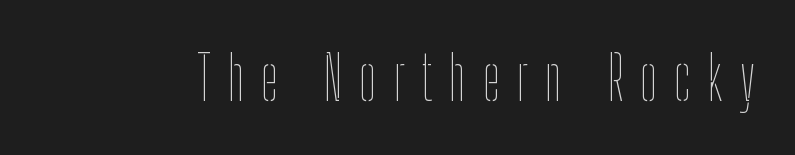
Q: Is the text bold? A: No.
Q: Is the text italic (slanted)? A: No, it is upright.
Q: Is the text underlined? A: No.
Q: Is the spacing between letters normal or unusually wide? A: Unusually wide.
Q: Width (condensed, normal, or wide)? A: Condensed.
Q: Stroke contrast? A: Low.
Q: x-height? A: Medium.
Q: Monospaced? A: No.
